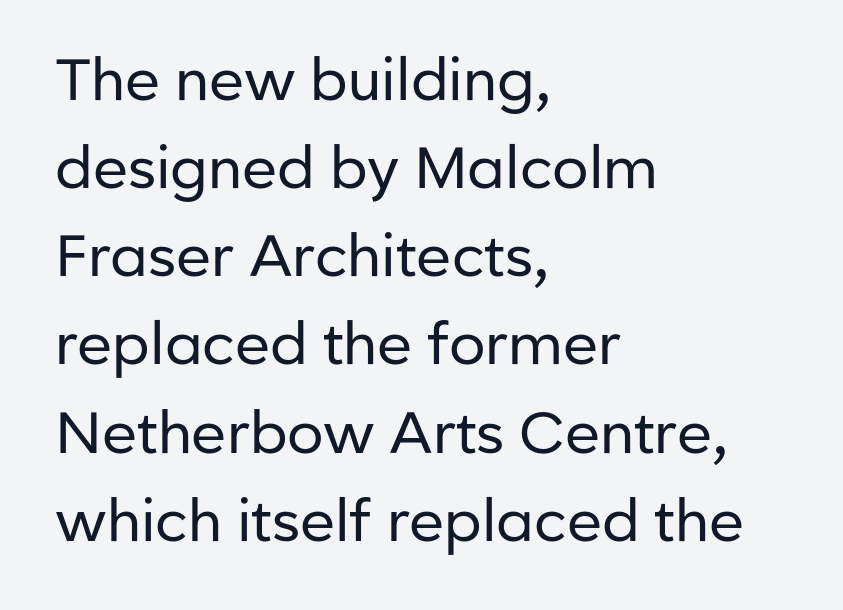
The image shows 58 px regular-weight sans-serif type, upright; set left-aligned, normal line spacing (1.52x), normal letter spacing, not underlined; low stroke contrast and a medium x-height.
